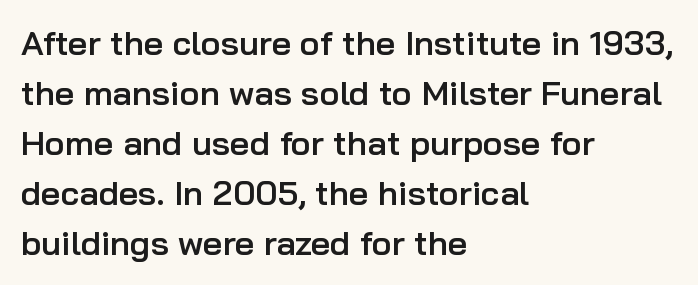
The tracking reads as untouched default to a designer's eye. Students, this is semibold: more ink than regular, less than bold. Posture: vertical. The rendering anchors every line to the left-hand side. Interline gaps are of average width in this sample. The type family on display is of the sans-serif kind.
